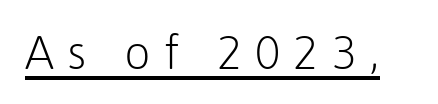
The image shows 47 px light sans-serif type, upright; set unusually wide letter spacing (+0.28 em), underlined; low stroke contrast and a medium x-height.
